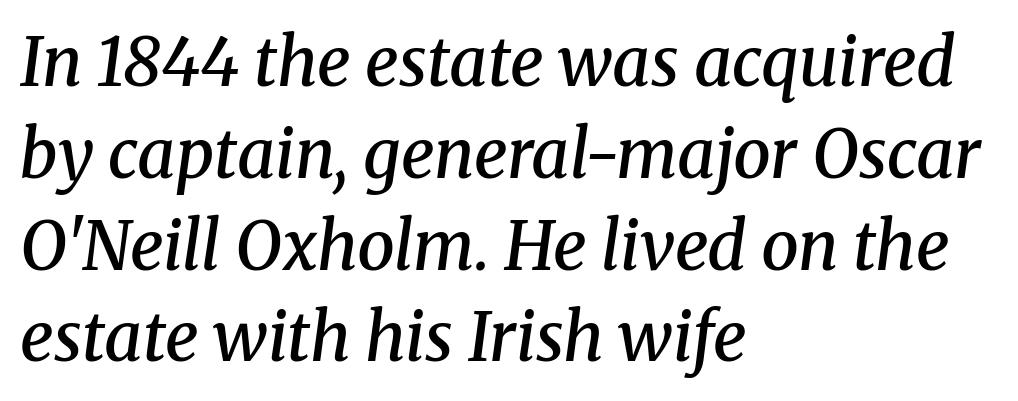
{"serif": "yes", "italic": "yes", "lean": "right", "slant_degrees": 8, "bold": "semi", "weight": "semibold", "width": "normal", "stroke_contrast": "medium", "x_height": "medium", "monospaced": "no", "underline": "no", "align": "left", "line_spacing": "normal", "line_spacing_ratio": 1.37, "letter_spacing": "normal", "letter_spacing_em": 0.0, "glyph_px": 67}
